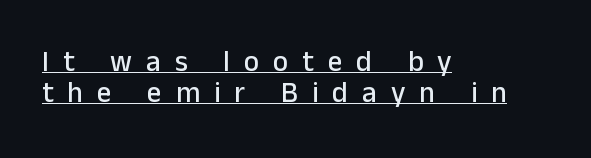
The image shows 29 px sans-serif type, upright; set left-aligned, tight line spacing (1.07x), unusually wide letter spacing (+0.48 em), underlined; low stroke contrast and a medium x-height.
